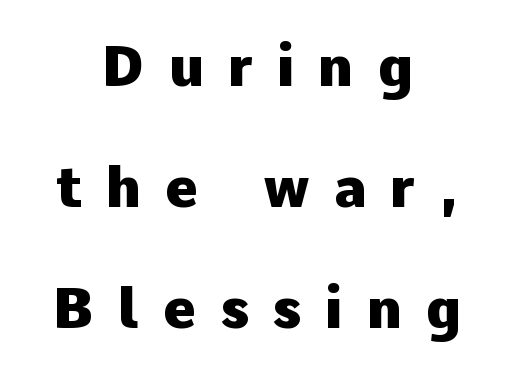
Compared with typical paragraphs, the rows here are farther apart. This is roman type, the default non-slanted kind. Substantial extra tracking has been applied to these lines. Does the copy run flush right? No — it is centered line by line.
